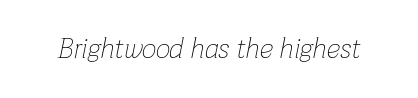
The face used here is proportionally spaced, like ordinary book or web type. The baseline area is clear. The face looks like a standard text weight, possibly lighter. You can tell it's italic because the verticals aren't actually vertical.
